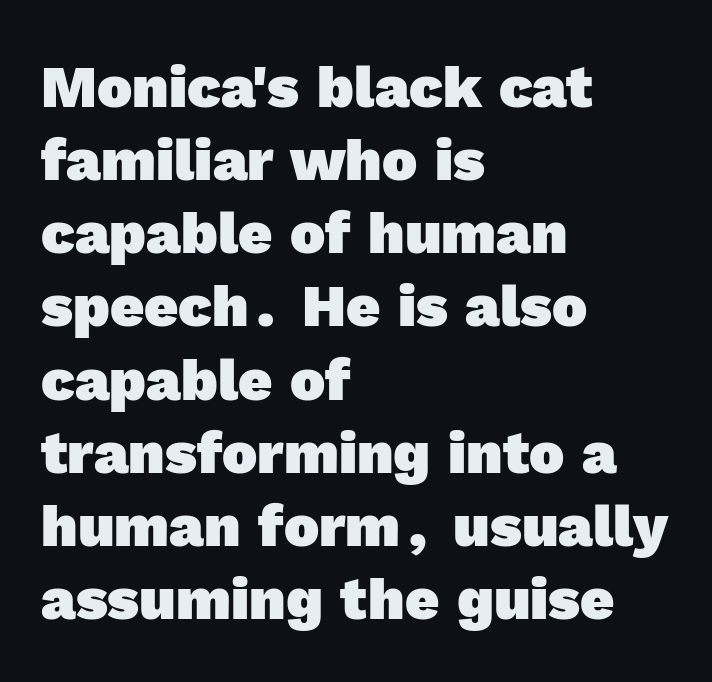
{"serif": "no", "bold": "yes", "weight": "heavy", "width": "normal", "x_height": "medium", "monospaced": "no", "underline": "no", "align": "left", "line_spacing_ratio": 1.24, "letter_spacing": "normal", "letter_spacing_em": 0.0, "glyph_px": 59}
